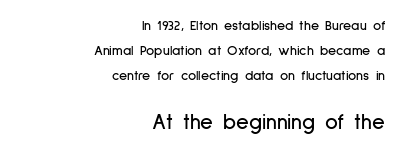
{"italic": "no", "underline": "no", "align": "right", "line_spacing_ratio": 1.8, "letter_spacing": "normal", "letter_spacing_em": 0.0, "larger_block": "second", "size_ratio": 1.57, "glyph_px": 22}
